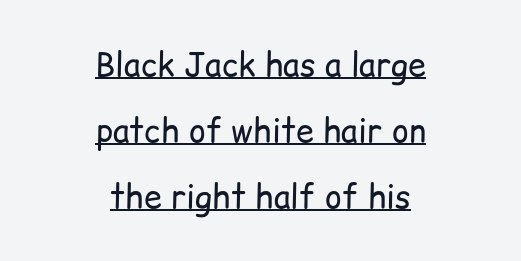
The image shows 32 px regular-weight sans-serif type, upright; set centered, loose line spacing (2.06x), normal letter spacing, underlined; low stroke contrast and a medium x-height.
